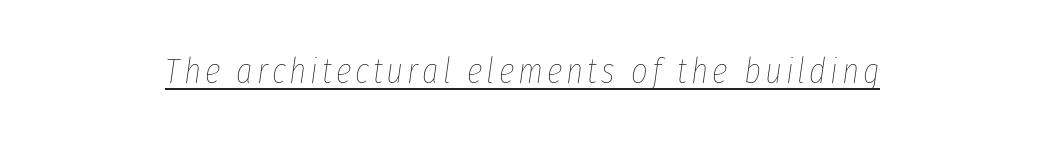
The image shows 36 px thin, condensed type, italic (leaning right); set underlined; low stroke contrast and a medium x-height.
